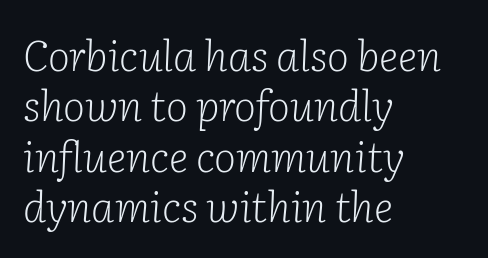
Q: Is the text bold? A: No.
Q: Is the text italic (slanted)? A: Yes, it leans right by about 2 degrees.
Q: Is the typeface a serif or a sans-serif typeface? A: Serif.
Q: Is the text underlined? A: No.
Q: How is the paragraph aligned? A: Left-aligned.
Q: Is the spacing between letters normal or unusually wide? A: Normal.
Q: Width (condensed, normal, or wide)? A: Normal.
Q: Stroke contrast? A: Low.
Q: x-height? A: Medium.
Q: Monospaced? A: No.
